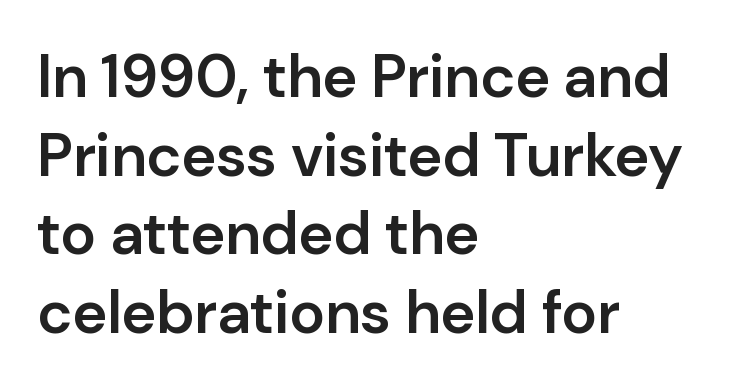
A roman cut, with each character standing at attention. Here the designer chose a conventional face with non-uniform glyph widths. A typesetter would label this face a sans. These words are printed semibold, heavier than regular yet not bold. Each word holds together tightly as a unit, with standard inter-letter gaps. The ragged edge is on the right, which tells us the setting is flush left.
